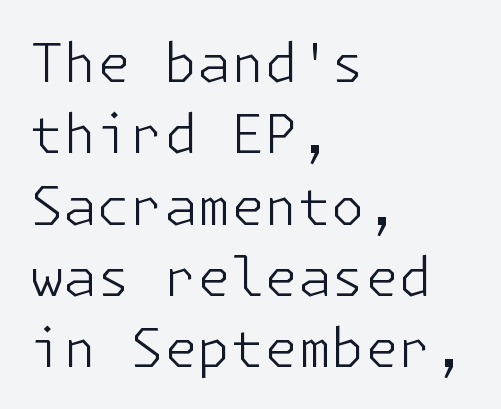
The image shows 54 px light sans-serif type, upright; set left-aligned, normal line spacing (1.32x), normal letter spacing, not underlined; low stroke contrast and a medium x-height.
